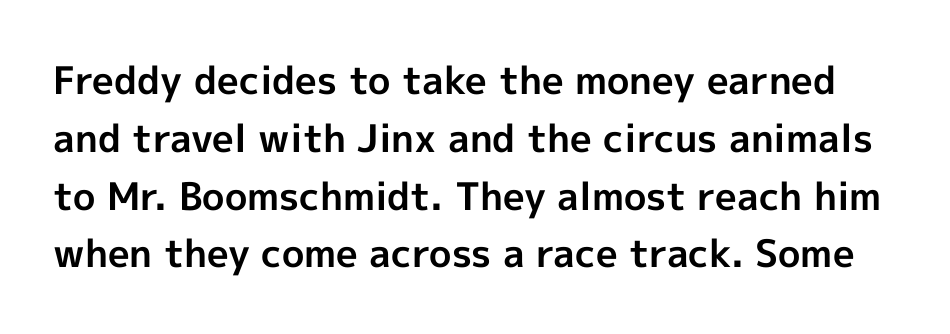
Between one letter and the next there's only the usual sliver of space. Heavy-handed strokes throughout: this text is bold. Each letter keeps its own natural width here, so spacing adapts to shape. Successive baselines arrive at the customary interval.
